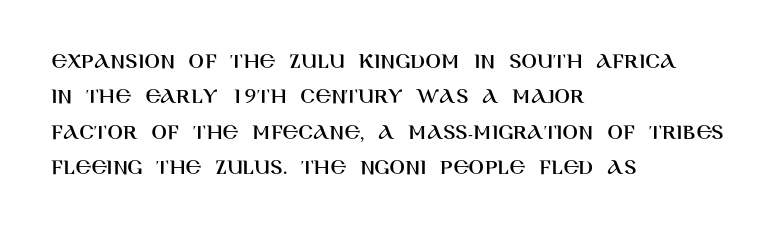
Q: Is the text italic (slanted)? A: No, it is upright.
Q: Is the text underlined? A: No.
Q: How is the paragraph aligned? A: Left-aligned.
Q: Is the spacing between letters normal or unusually wide? A: Normal.
Q: Is the spacing between lines tight, normal or loose? A: Normal.
